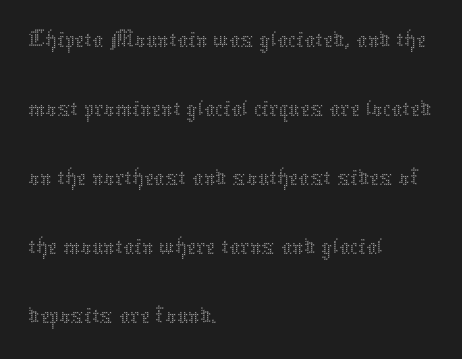
{"italic": "no", "bold": "no", "weight": "thin", "width": "normal", "stroke_contrast": "medium", "x_height": "medium", "monospaced": "no", "underline": "no", "align": "left", "line_spacing": "normal", "line_spacing_ratio": 1.28, "letter_spacing": "normal", "letter_spacing_em": 0.0, "glyph_px": 54}
